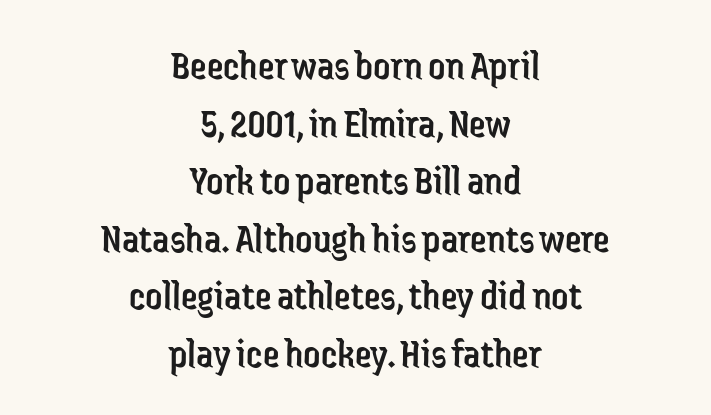
The image shows 42 px regular-weight, condensed sans-serif type, upright; set centered, normal line spacing (1.37x), normal letter spacing, not underlined; low stroke contrast and a medium x-height.
